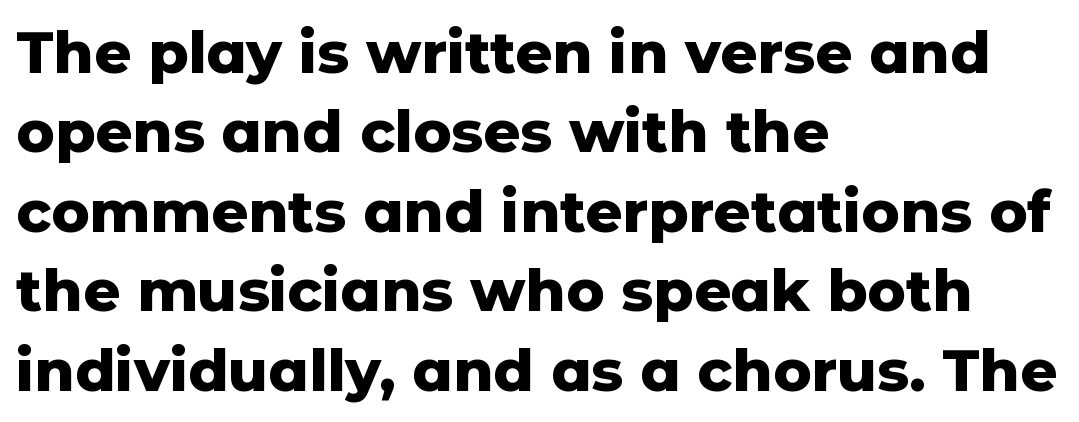
This sample keeps an unexceptional amount of space between lines. Students, note that the glyphs here touch the page at normal intervals. Style check: upright. The rendering uses natural spacing where letterforms have individual widths. As a designer I'd log this as weight 700, bold.
